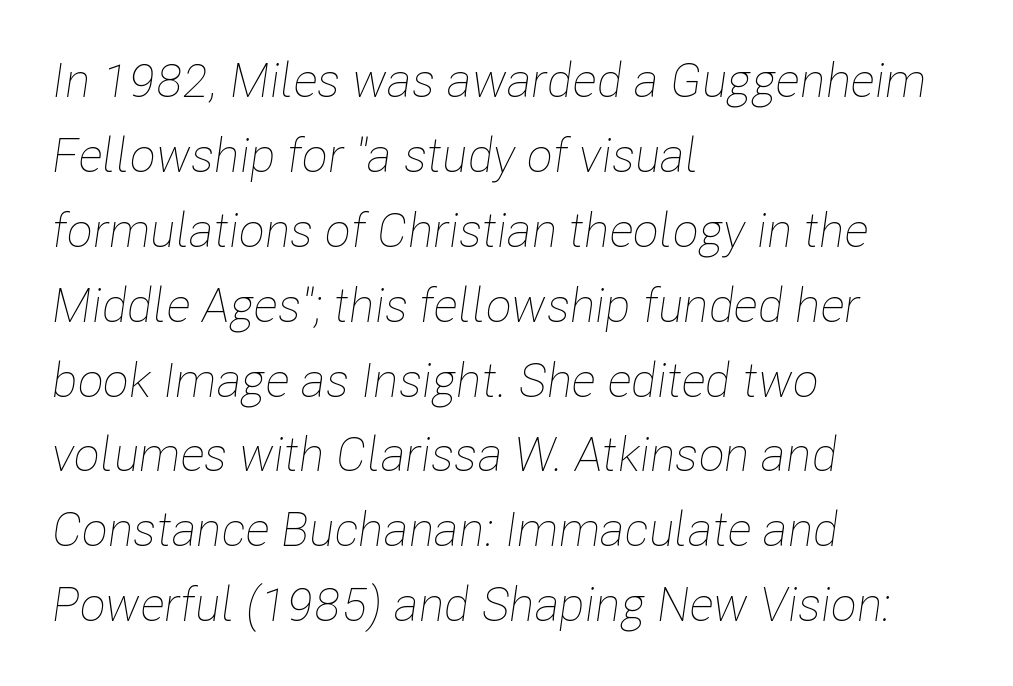
The baseline area is clear. Character widths vary here, with narrow letters taking less room than wide ones. These glyphs show unthickened strokes, regular width or finer. Horizontal alignment here is leftward, the default for most running prose. Italic: yes, the glyphs are oblique.
